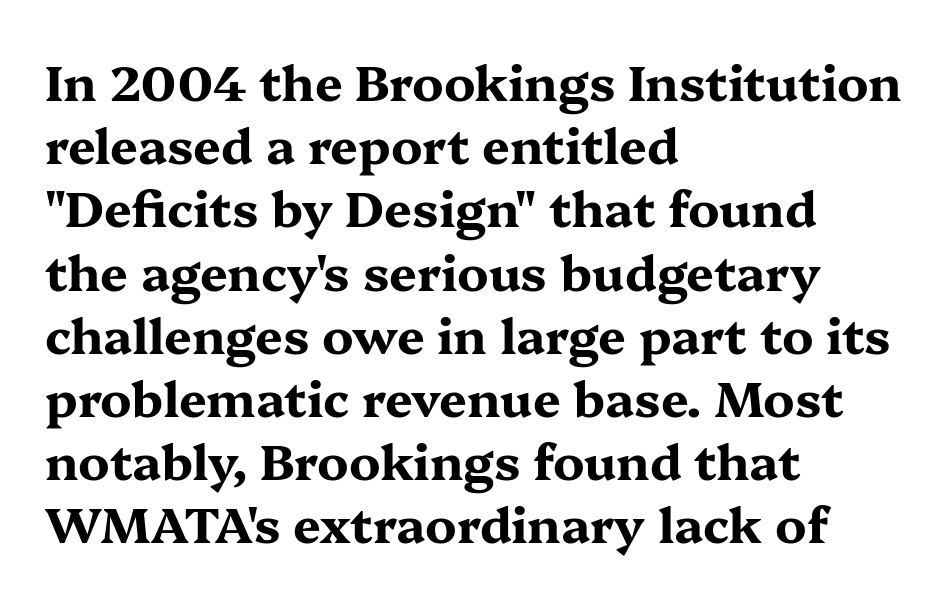
Q: Is the text bold? A: Yes.
Q: Is the text italic (slanted)? A: No, it is upright.
Q: Is the typeface a serif or a sans-serif typeface? A: Serif.
Q: Is the text underlined? A: No.
Q: How is the paragraph aligned? A: Left-aligned.
Q: Is the spacing between letters normal or unusually wide? A: Normal.
Q: Is the spacing between lines tight, normal or loose? A: Normal.
Q: Width (condensed, normal, or wide)? A: Wide.
Q: Stroke contrast? A: Medium.
Q: x-height? A: Medium.
Q: Monospaced? A: No.
